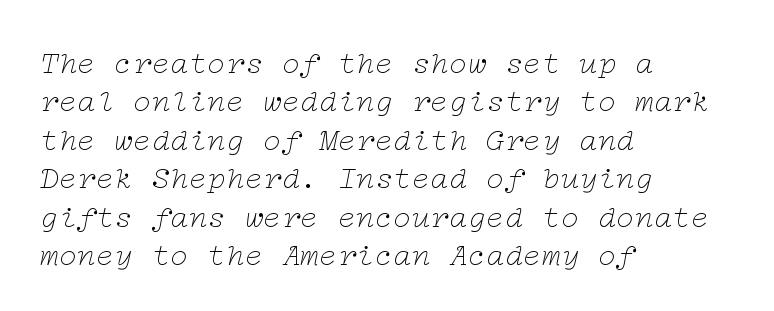
One-word summary of the alignment: left. A typesetter would label this face a serif. Each row of text sits above clean, open space. The letters are slanted; this is an italic face.
